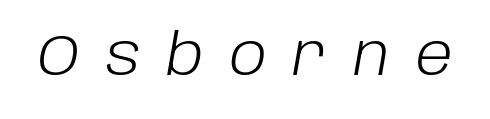
The image shows 56 px light type, italic (leaning right); set unusually wide letter spacing (+0.47 em), not underlined; low stroke contrast and a large x-height.
